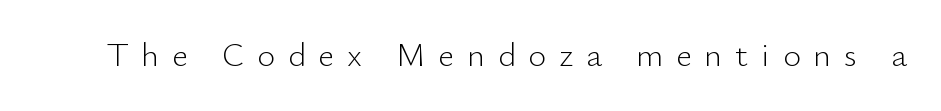
The image shows 34 px light sans-serif type, upright; set unusually wide letter spacing (+0.38 em), not underlined; low stroke contrast and a small x-height.
